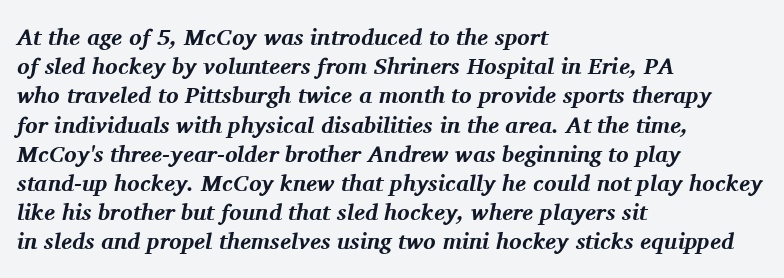
Q: Is the text bold? A: Yes.
Q: Is the text italic (slanted)? A: Yes, it leans right by about 11 degrees.
Q: Is the text underlined? A: No.
Q: How is the paragraph aligned? A: Left-aligned.
Q: Is the spacing between letters normal or unusually wide? A: Normal.
Q: Is the spacing between lines tight, normal or loose? A: Normal.
